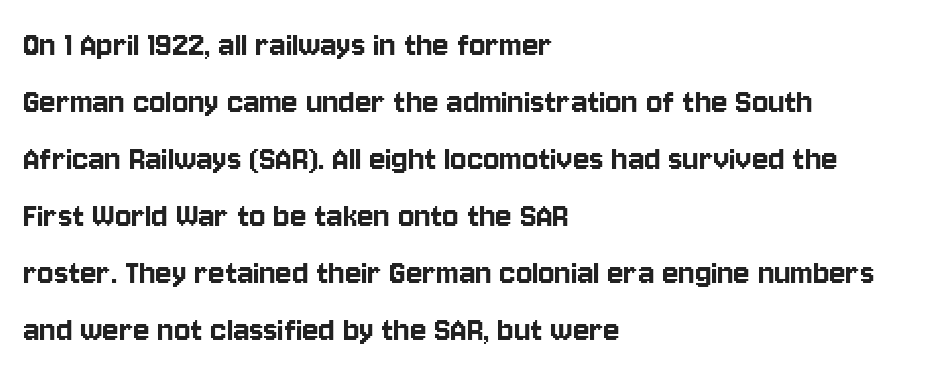
{"serif": "no", "italic": "no", "width": "condensed", "stroke_contrast": "low", "x_height": "large", "monospaced": "no", "underline": "no", "align": "left", "line_spacing": "normal", "line_spacing_ratio": 1.5, "letter_spacing": "normal", "letter_spacing_em": 0.0, "glyph_px": 38}
